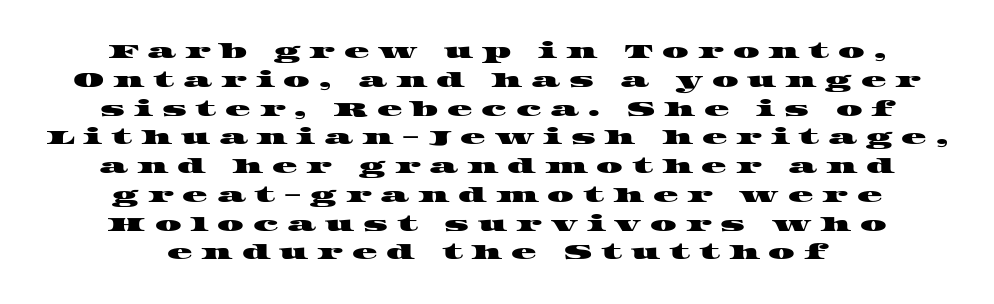
The image shows 21 px text type; set centered, normal line spacing (1.37x), unusually wide letter spacing (+0.42 em), not underlined.
